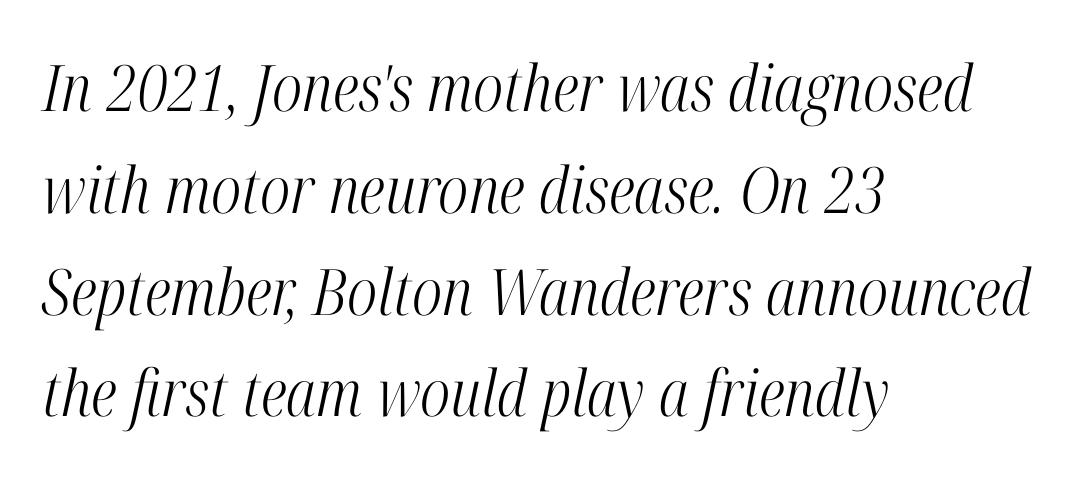
Q: Is the text bold? A: No.
Q: Is the text italic (slanted)? A: Yes, it leans right by about 12 degrees.
Q: Is the typeface a serif or a sans-serif typeface? A: Serif.
Q: Is the text underlined? A: No.
Q: How is the paragraph aligned? A: Left-aligned.
Q: Is the spacing between letters normal or unusually wide? A: Normal.
Q: Is the spacing between lines tight, normal or loose? A: Normal.
Q: Width (condensed, normal, or wide)? A: Condensed.
Q: Stroke contrast? A: High.
Q: x-height? A: Medium.
Q: Monospaced? A: No.
